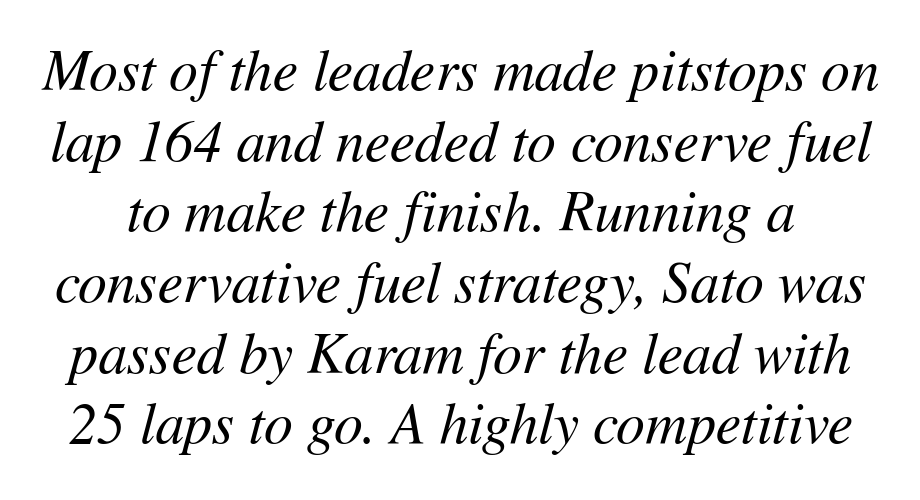
{"italic": "yes", "lean": "right", "slant_degrees": 11, "bold": "no", "weight": "regular", "width": "normal", "stroke_contrast": "medium", "x_height": "medium", "monospaced": "no", "underline": "no", "line_spacing_ratio": 1.24, "letter_spacing": "normal", "letter_spacing_em": 0.0, "glyph_px": 57}
